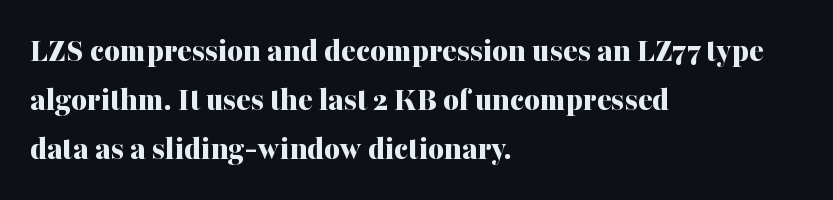
Descender tails drop into unmarked territory. Line beginnings align vertically; line endings do not. The rendering keeps characters at their native spacing. Italic? Not at all — the glyphs are vertical. Compared with typical paragraphs, the rows here are spaced about the same. Proportional: the letters do not fall into vertical columns.
